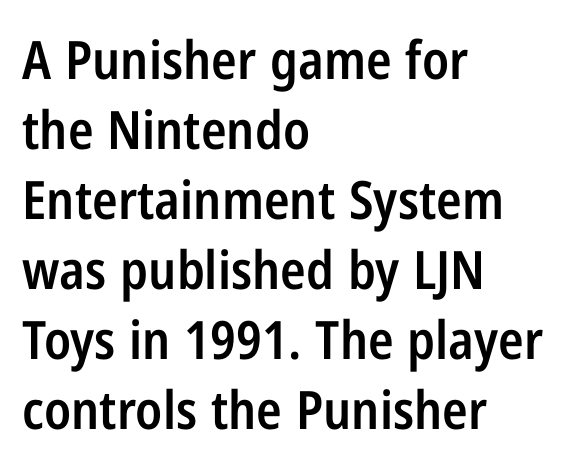
{"serif": "no", "italic": "no", "bold": "semi", "weight": "semibold", "width": "condensed", "stroke_contrast": "low", "x_height": "medium", "monospaced": "no", "underline": "no", "align": "left", "line_spacing": "normal", "line_spacing_ratio": 1.32, "letter_spacing": "normal", "letter_spacing_em": 0.0, "glyph_px": 53}
